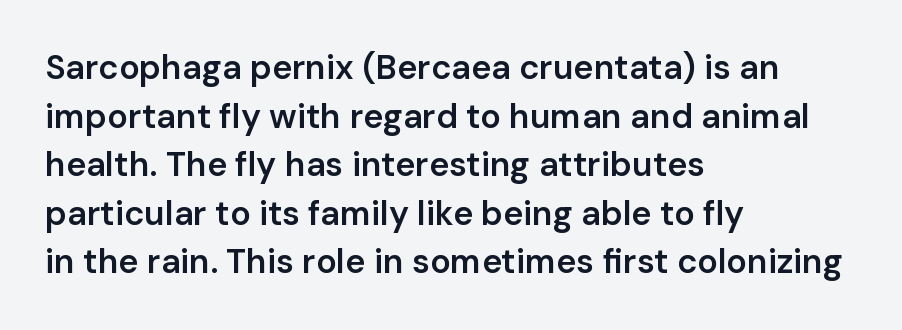
Does the type have serifs? No, each stem ends abruptly. This is the in-between weight designers call semibold or demi. This rendering features lettering with no underline. Is there any slant? The stems are plumb. Note the varied advance widths — an 'i' is clearly narrower than an 'm'.
